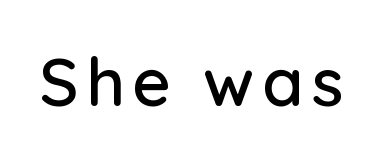
Q: Is the text italic (slanted)? A: No, it is upright.
Q: Is the typeface a serif or a sans-serif typeface? A: Sans-serif.
Q: Is the text underlined? A: No.
Q: Width (condensed, normal, or wide)? A: Normal.
Q: Stroke contrast? A: Low.
Q: x-height? A: Medium.
Q: Monospaced? A: No.
